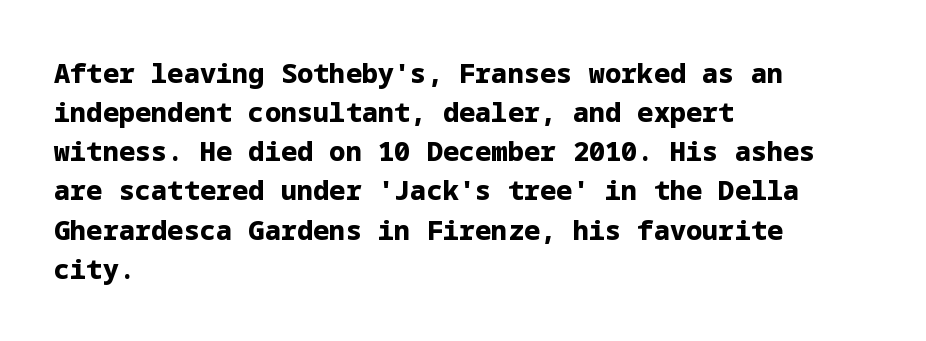
Q: Is the text bold? A: Yes.
Q: Is the text italic (slanted)? A: No, it is upright.
Q: Is the text underlined? A: No.
Q: How is the paragraph aligned? A: Left-aligned.
Q: Is the spacing between letters normal or unusually wide? A: Normal.
Q: Is the spacing between lines tight, normal or loose? A: Normal.
